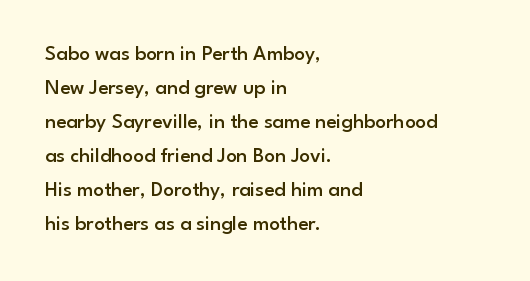
What weight is shown? A semibold, between regular and bold. Short note: letters normally spaced. No word sits above an underline. The specimen reads as upright at a glance. The lines in this sample share a left origin and differ only in where they stop. The passage shown stacks its lines at a standard gap.
